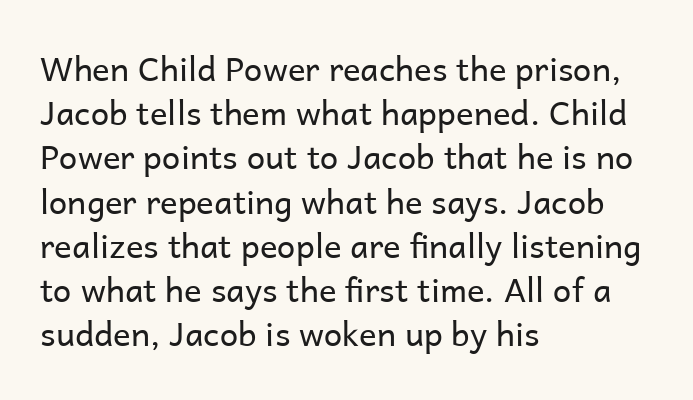
The image shows 33 px regular-weight sans-serif type, upright; set left-aligned, normal line spacing (1.34x), normal letter spacing, not underlined; low stroke contrast and a medium x-height.
